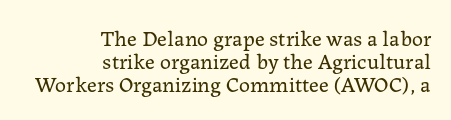
The image shows 22 px text type, upright; set right-aligned, tight line spacing (1.05x), normal letter spacing, not underlined.
